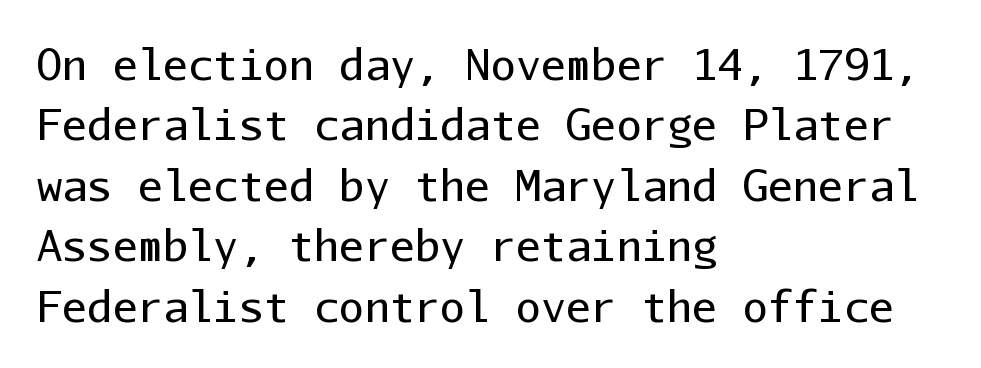
The image shows 42 px regular-weight sans-serif type, upright, monospaced; set left-aligned, normal line spacing (1.44x), normal letter spacing, not underlined; low stroke contrast and a medium x-height.
